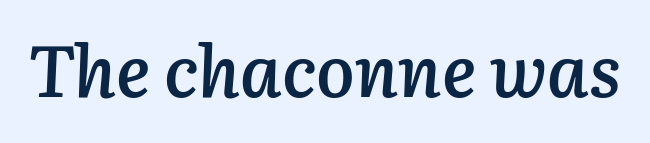
The image shows 72 px semibold type, italic (leaning right); set normal letter spacing, not underlined; low stroke contrast and a medium x-height.
